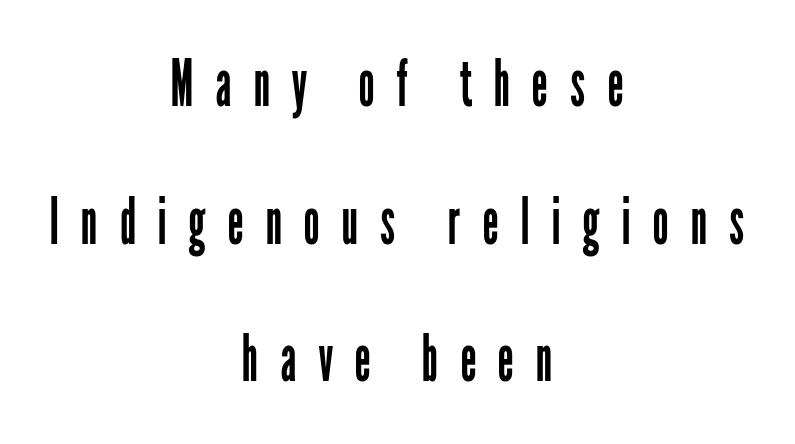
Q: Is the text bold? A: No.
Q: Is the text italic (slanted)? A: No, it is upright.
Q: Is the typeface a serif or a sans-serif typeface? A: Sans-serif.
Q: Is the text underlined? A: No.
Q: How is the paragraph aligned? A: Centered.
Q: Is the spacing between letters normal or unusually wide? A: Unusually wide.
Q: Is the spacing between lines tight, normal or loose? A: Loose.
Q: Width (condensed, normal, or wide)? A: Condensed.
Q: Stroke contrast? A: Low.
Q: x-height? A: Medium.
Q: Monospaced? A: No.
